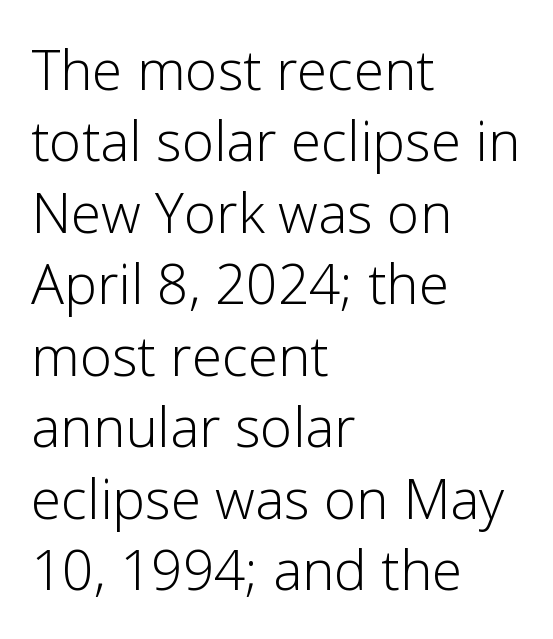
{"serif": "no", "italic": "no", "bold": "no", "weight": "light", "width": "normal", "stroke_contrast": "low", "x_height": "medium", "monospaced": "no", "underline": "no", "align": "left", "line_spacing": "normal", "line_spacing_ratio": 1.3, "letter_spacing": "normal", "letter_spacing_em": 0.0, "glyph_px": 55}
